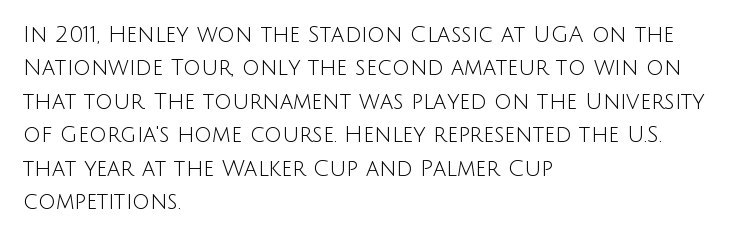
Summary of vertical rhythm: regular, with standard interline spacing. No extra ink here — the face is not bold. Quick note: not italic, upright. Horizontal alignment here is leftward, the default for most running prose.
